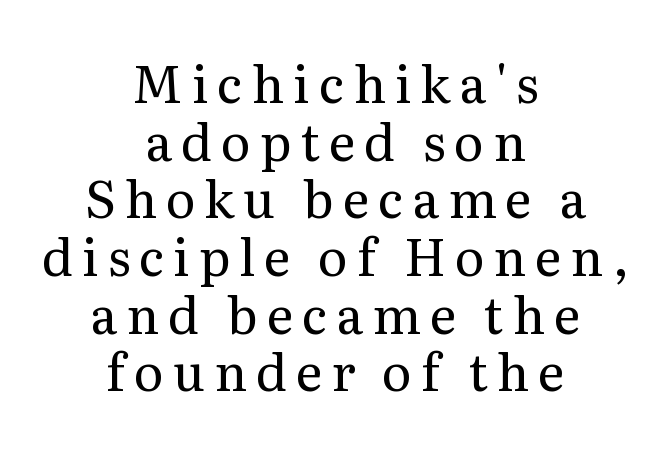
Whoever set this chose condensed vertical rhythm over breathing room. Glance below the letters and you will spot only blank space. The type family on display is of the serif kind. Posture: straight, roman, zero tilt. Heft: none added — not bold. Reading down the block, each line starts at a different indent, mirrored at its end.
